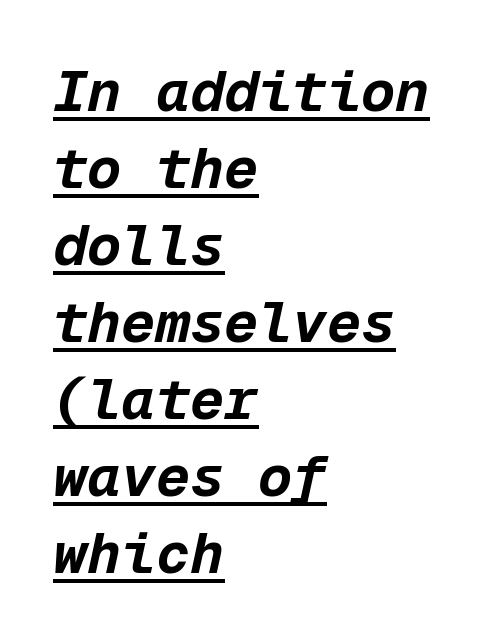
The image shows 57 px bold type, italic (leaning right), monospaced; set left-aligned, normal line spacing (1.35x), normal letter spacing, underlined; low stroke contrast and a medium x-height.
